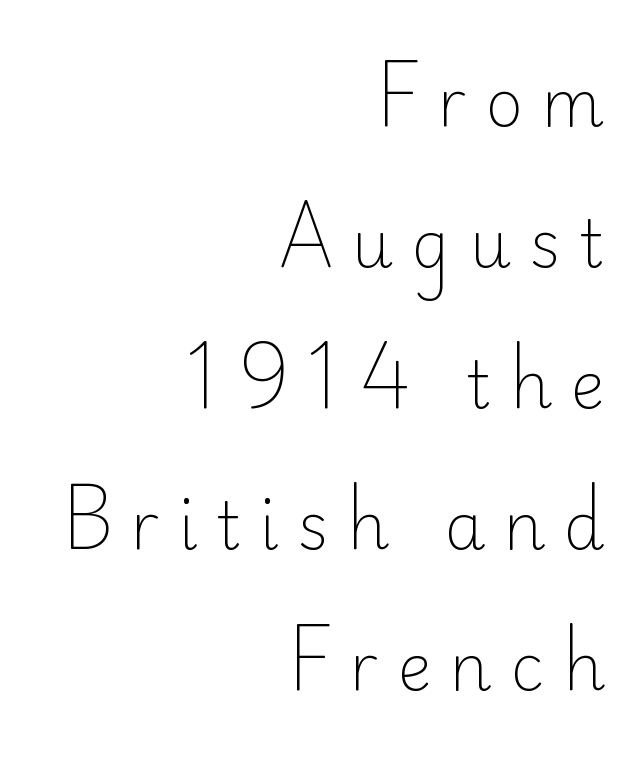
{"serif": "no", "italic": "no", "bold": "no", "weight": "light", "width": "normal", "stroke_contrast": "low", "x_height": "small", "monospaced": "no", "underline": "no", "align": "right", "line_spacing": "loose", "line_spacing_ratio": 2.17, "letter_spacing": "wide", "letter_spacing_em": 0.28, "glyph_px": 65}
